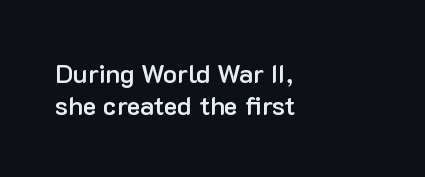
Q: Is the text bold? A: Semi-bold.
Q: Is the text italic (slanted)? A: No, it is upright.
Q: Is the text underlined? A: No.
Q: How is the paragraph aligned? A: Left-aligned.
Q: Is the spacing between letters normal or unusually wide? A: Normal.
